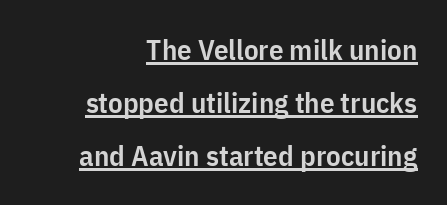
Ordinary non-slanted type is in use. Does a line run under the words? Yes, clearly. Is this a fixed-width face? No — the glyphs have proportional, varying widths. In terms of weight, the rendering is demibold, just under bold. The rendering shows plain stroke endings on the letterforms — a sans-serif design.
